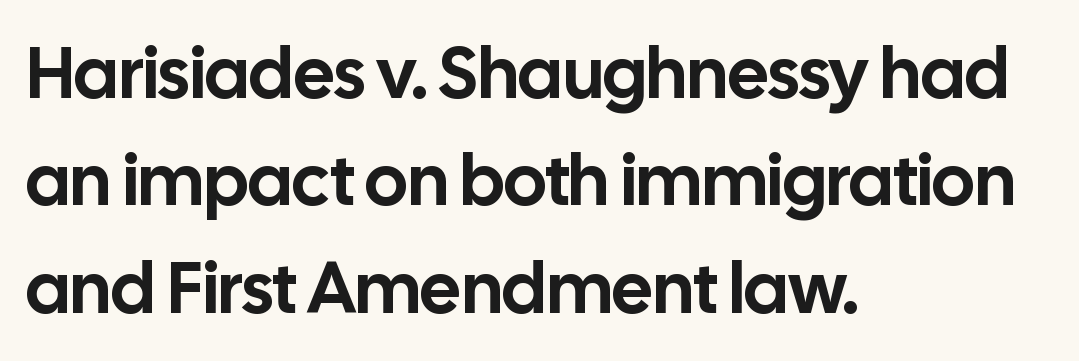
The image shows 72 px sans-serif type, upright; set left-aligned, normal line spacing (1.49x), normal letter spacing, not underlined; low stroke contrast and a medium x-height.
